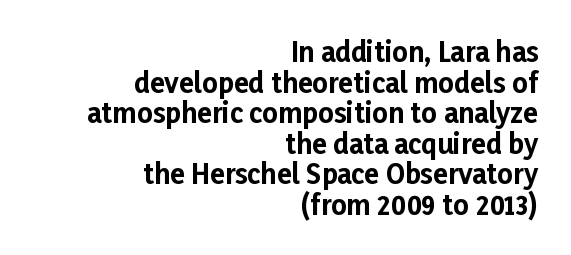
Designer's note — italics off, roman on. On the weight axis this lands at bold, roughly 700. Between one letter and the next there's only the usual sliver of space. Visually the block forms a straight wall on the right and a jagged coastline on the left. Lines of text with bare space underneath. Baseline-to-baseline distance is barely more than the letter height.
